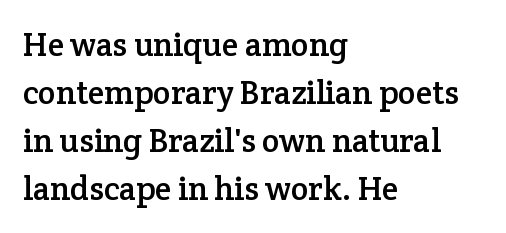
The foot of each line stays bare and open. A typesetter would mark this as roman, not italic. Each letter's strokes conclude with small projecting serifs. The rendering uses natural spacing where letterforms have individual widths.
